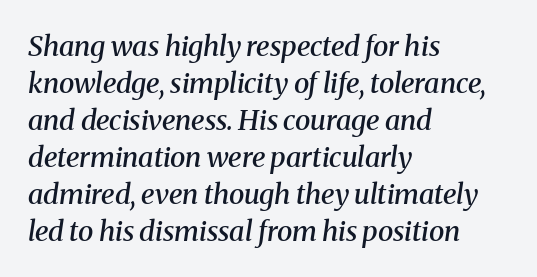
Q: Is the text bold? A: Semi-bold.
Q: Is the text italic (slanted)? A: Yes, it leans right by about 8 degrees.
Q: Is the typeface a serif or a sans-serif typeface? A: Serif.
Q: Is the text underlined? A: No.
Q: How is the paragraph aligned? A: Left-aligned.
Q: Is the spacing between letters normal or unusually wide? A: Normal.
Q: Is the spacing between lines tight, normal or loose? A: Normal.
Q: Width (condensed, normal, or wide)? A: Normal.
Q: Stroke contrast? A: Medium.
Q: x-height? A: Medium.
Q: Monospaced? A: No.
